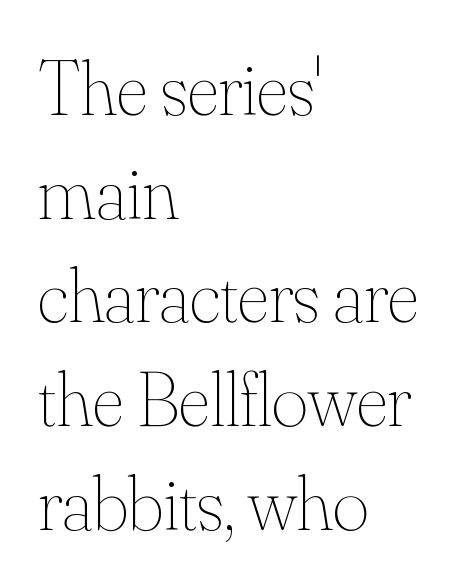
Q: Is the text bold? A: No.
Q: Is the text italic (slanted)? A: No, it is upright.
Q: Is the text underlined? A: No.
Q: How is the paragraph aligned? A: Left-aligned.
Q: Is the spacing between letters normal or unusually wide? A: Normal.
Q: Is the spacing between lines tight, normal or loose? A: Normal.
Q: Width (condensed, normal, or wide)? A: Normal.
Q: Stroke contrast? A: Medium.
Q: x-height? A: Small.
Q: Monospaced? A: No.
